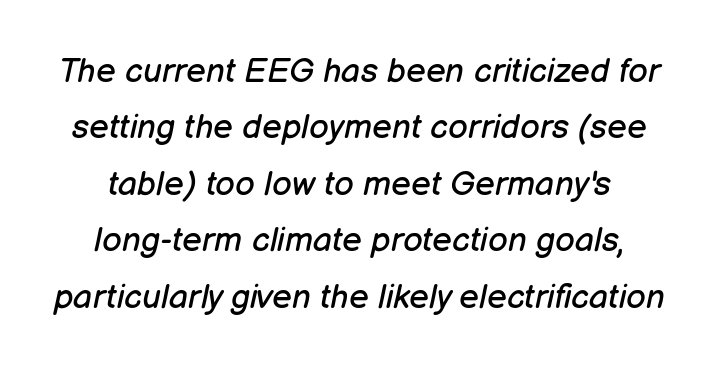
Q: Is the text bold? A: No.
Q: Is the text italic (slanted)? A: Yes, it leans right by about 12 degrees.
Q: Is the text underlined? A: No.
Q: Is the spacing between letters normal or unusually wide? A: Normal.
Q: Is the spacing between lines tight, normal or loose? A: Normal.
Q: Width (condensed, normal, or wide)? A: Normal.
Q: Stroke contrast? A: Low.
Q: x-height? A: Medium.
Q: Monospaced? A: No.
